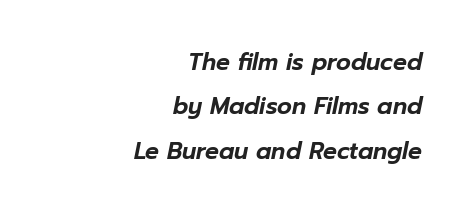
Glyph-to-glyph distance matches everyday printed text. The typesetter chose a ragged-left arrangement here. Each row of text sits above clean, open space. Honestly, the rows look like they've been pulled way apart. It's the slanting kind of type.
